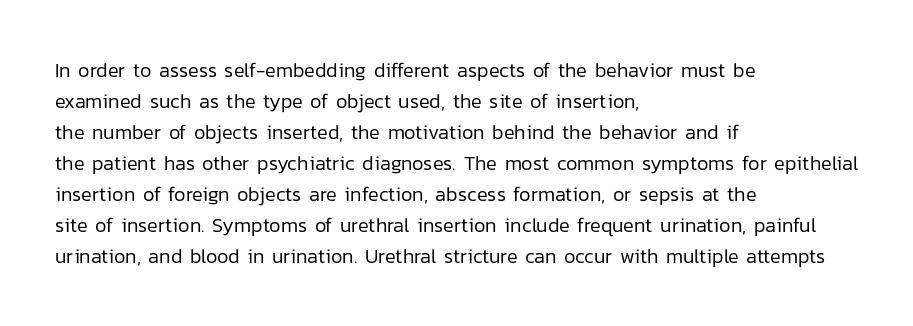
Q: Is the text bold? A: No.
Q: Is the text italic (slanted)? A: No, it is upright.
Q: Is the text underlined? A: No.
Q: How is the paragraph aligned? A: Left-aligned.
Q: Is the spacing between letters normal or unusually wide? A: Normal.
Q: Is the spacing between lines tight, normal or loose? A: Normal.
